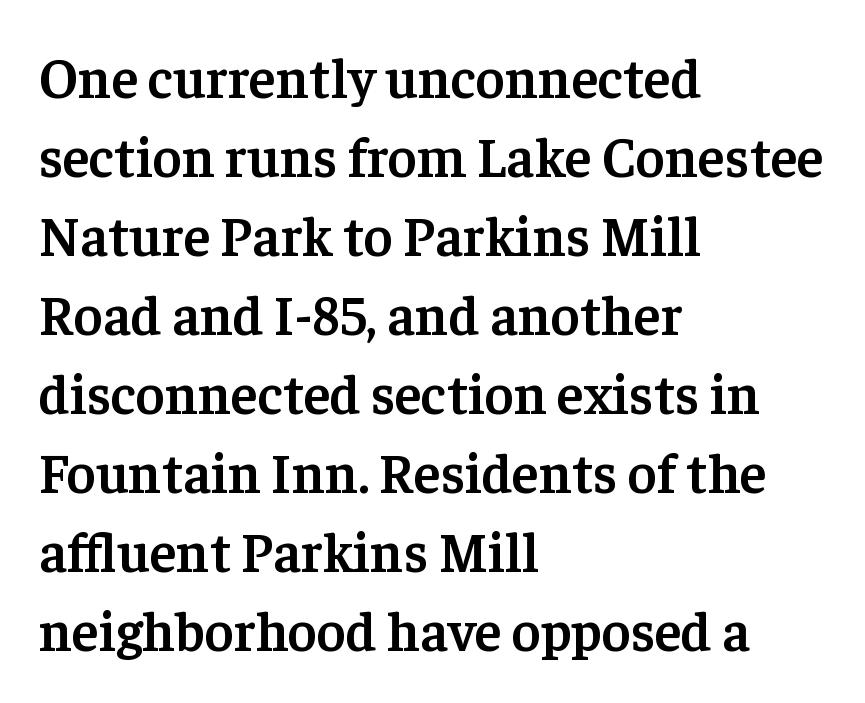
The image shows 56 px semibold serif type, upright; set left-aligned, normal line spacing (1.41x), normal letter spacing, not underlined; low stroke contrast and a medium x-height.
